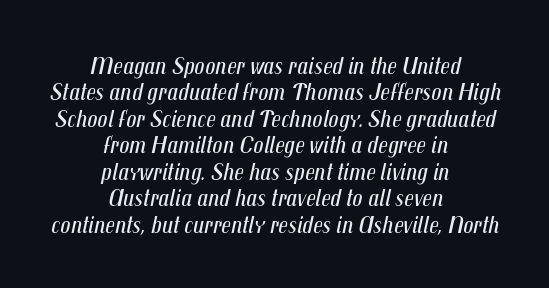
Notice how the passage keeps no hard edge, just a central spine. How would I describe the line gaps? Narrow and economical. The typography opts for an oblique posture over an upright one. Check under the words: just untouched page. This reads as an unemphasized weight, regular at the heaviest. What stands out about the letter spacing? Nothing — it is the standard amount.
